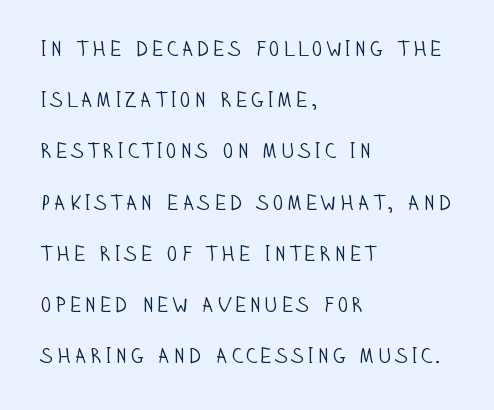
{"italic": "no", "bold": "no", "underline": "no", "align": "left", "line_spacing": "loose", "line_spacing_ratio": 2.44, "glyph_px": 21}
